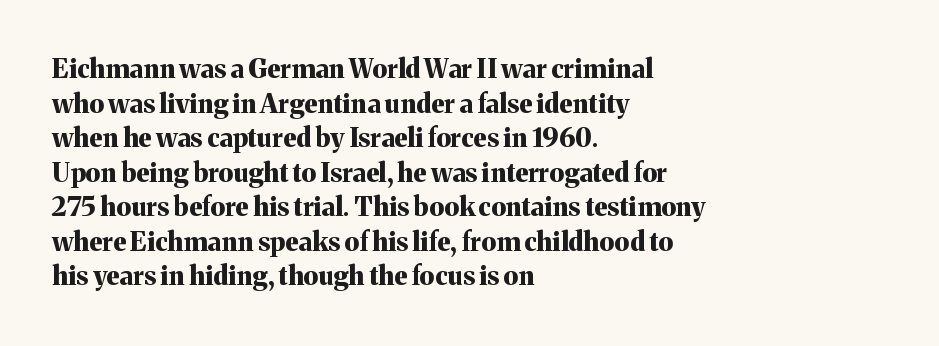
Do the letters lean? They stand straight. Standard letterfit; no display-style spreading of the glyphs. The strip under each line holds only bare page. The rendering anchors every line to the left-hand side. The glyphs have the mass of a bold cut. Quick note: interline space is typical.
